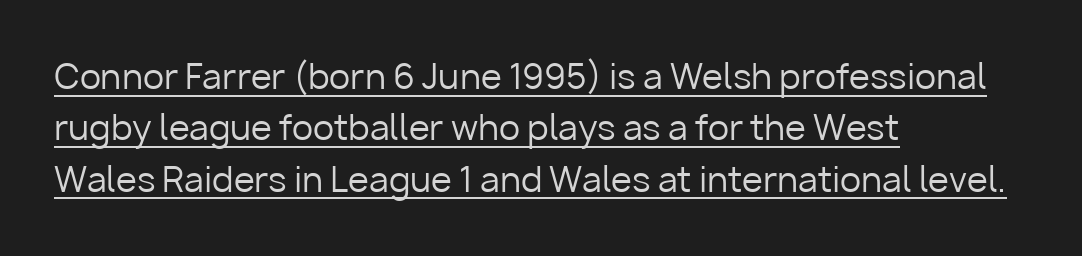
Q: Is the text bold? A: No.
Q: Is the text italic (slanted)? A: No, it is upright.
Q: Is the typeface a serif or a sans-serif typeface? A: Sans-serif.
Q: Is the text underlined? A: Yes.
Q: How is the paragraph aligned? A: Left-aligned.
Q: Is the spacing between letters normal or unusually wide? A: Normal.
Q: Is the spacing between lines tight, normal or loose? A: Normal.
Q: Width (condensed, normal, or wide)? A: Normal.
Q: Stroke contrast? A: Low.
Q: x-height? A: Medium.
Q: Monospaced? A: No.
